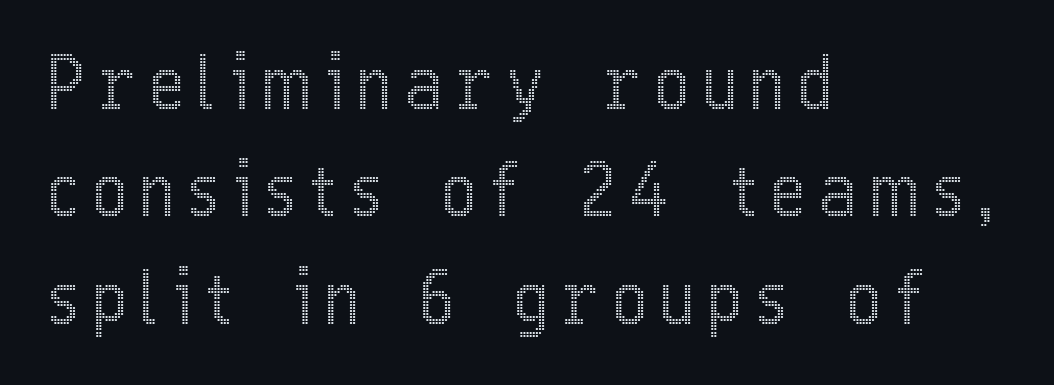
{"italic": "no", "width": "condensed", "x_height": "medium", "monospaced": "no", "underline": "no", "align": "left", "line_spacing": "normal", "line_spacing_ratio": 1.49, "letter_spacing": "wide", "letter_spacing_em": 0.2, "glyph_px": 72}
